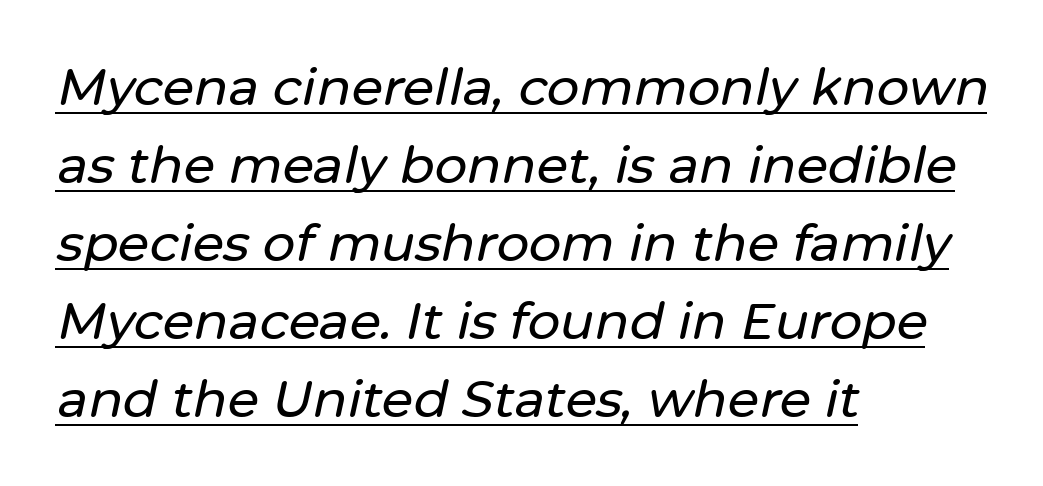
Each letter keeps its own natural width here, so spacing adapts to shape. The glyphs look as if they've been sheared to an angle. Inter-character spacing is left at the font's built-in metrics. These characters rest on top of a visible drawn line.
